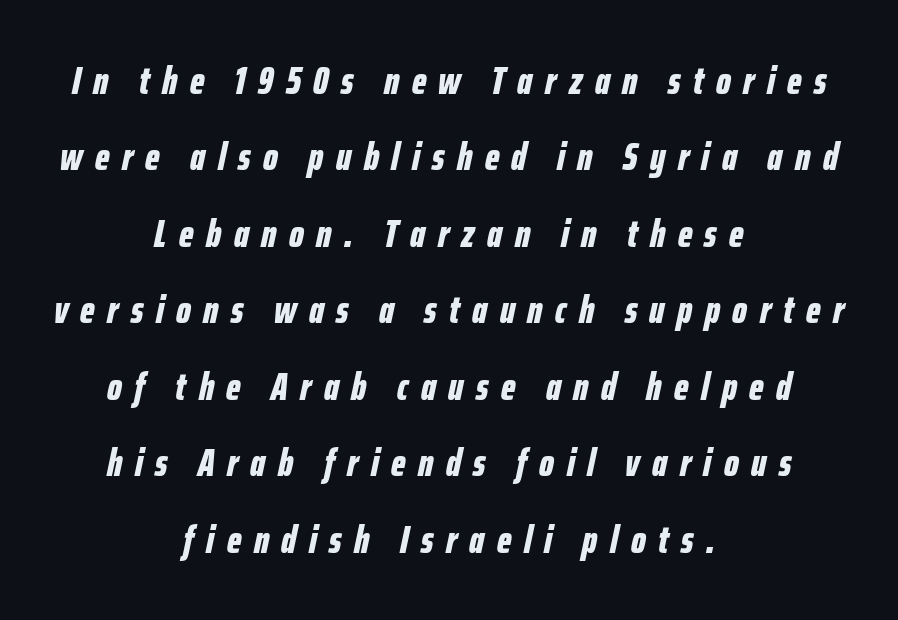
The image shows 39 px bold, condensed type, italic (leaning right); set centered, loose line spacing (1.96x), unusually wide letter spacing (+0.32 em), not underlined; low stroke contrast and a medium x-height.
